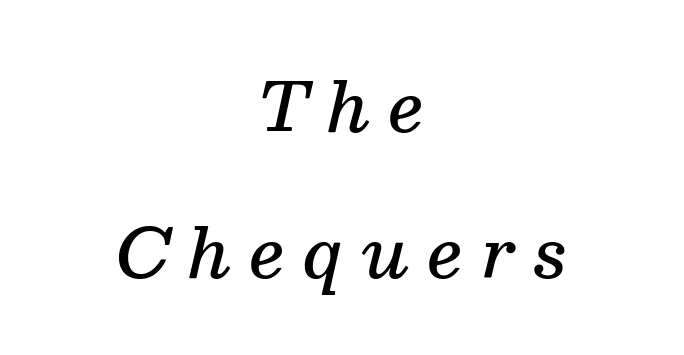
Little horizontal feet cap the strokes, marking this as serif type. Stroke thickness is moderately raised; the sample reads as semibold. Here the designer chose a conventional face with non-uniform glyph widths. Unmarked baselines from the first word to the last. Teacher's note: observe the equal gaps on both sides — that is centered alignment. The face used here is rendered with a markedly widened letterfit.
